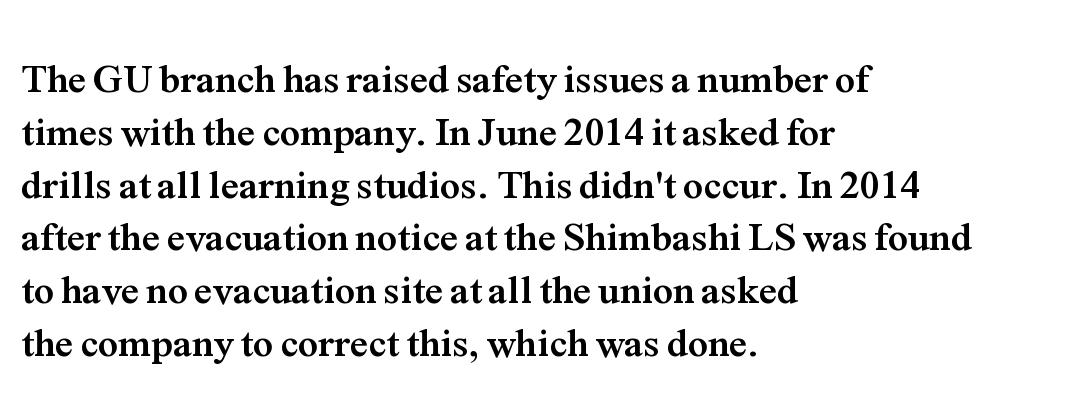
Q: Is the text bold? A: Yes.
Q: Is the text italic (slanted)? A: No, it is upright.
Q: Is the typeface a serif or a sans-serif typeface? A: Serif.
Q: Is the text underlined? A: No.
Q: How is the paragraph aligned? A: Left-aligned.
Q: Is the spacing between letters normal or unusually wide? A: Normal.
Q: Is the spacing between lines tight, normal or loose? A: Normal.
Q: Width (condensed, normal, or wide)? A: Normal.
Q: Stroke contrast? A: Medium.
Q: x-height? A: Medium.
Q: Monospaced? A: No.
